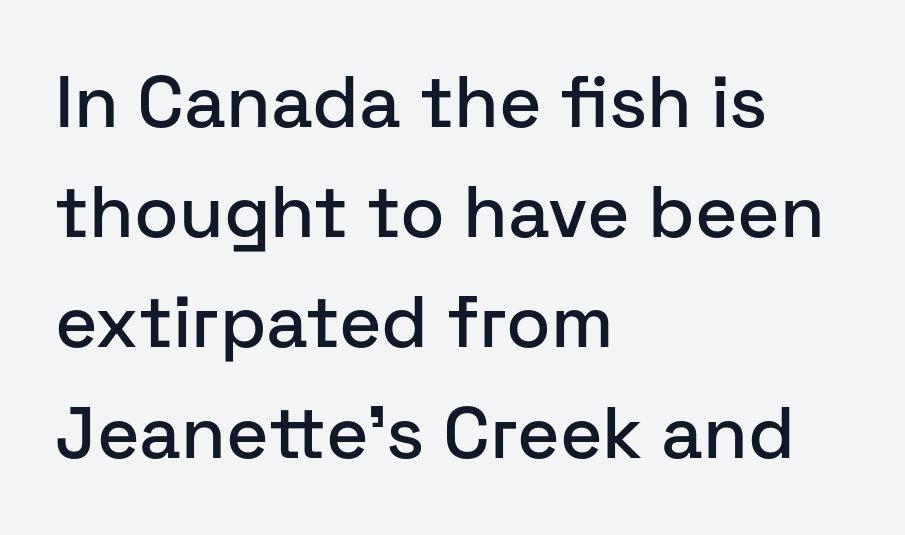
{"serif": "no", "italic": "no", "width": "normal", "stroke_contrast": "low", "x_height": "medium", "monospaced": "no", "underline": "no", "align": "left", "line_spacing": "normal", "line_spacing_ratio": 1.51, "letter_spacing": "normal", "letter_spacing_em": 0.0, "glyph_px": 73}
